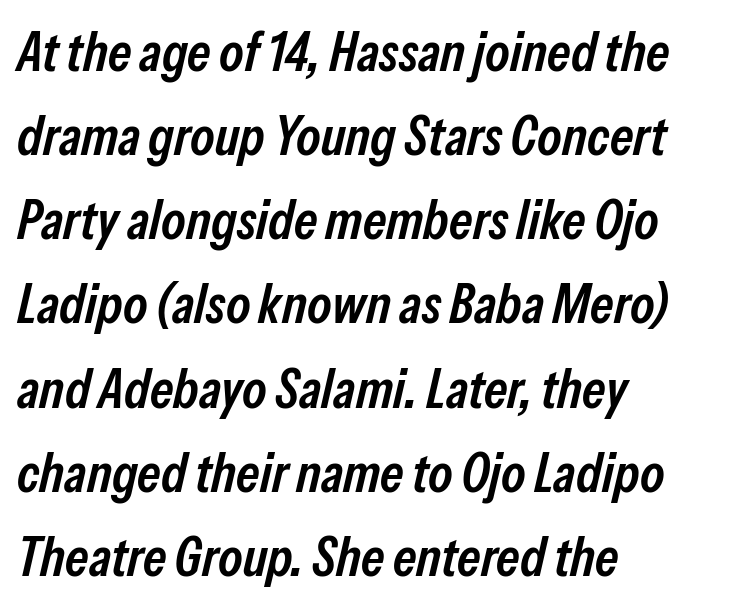
The image shows 55 px semibold, condensed type, italic (leaning right); set left-aligned, normal line spacing (1.53x), normal letter spacing, not underlined; low stroke contrast and a medium x-height.
